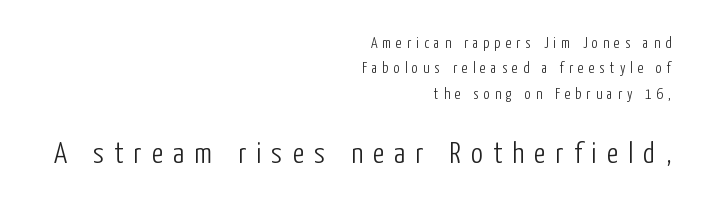
{"serif": "no", "italic": "no", "bold": "no", "weight": "light", "width": "condensed", "stroke_contrast": "low", "x_height": "medium", "monospaced": "no", "underline": "no", "align": "right", "line_spacing": "normal", "line_spacing_ratio": 1.7, "letter_spacing": "wide", "letter_spacing_em": 0.34, "larger_block": "second", "size_ratio": 2.0, "glyph_px": 30}
